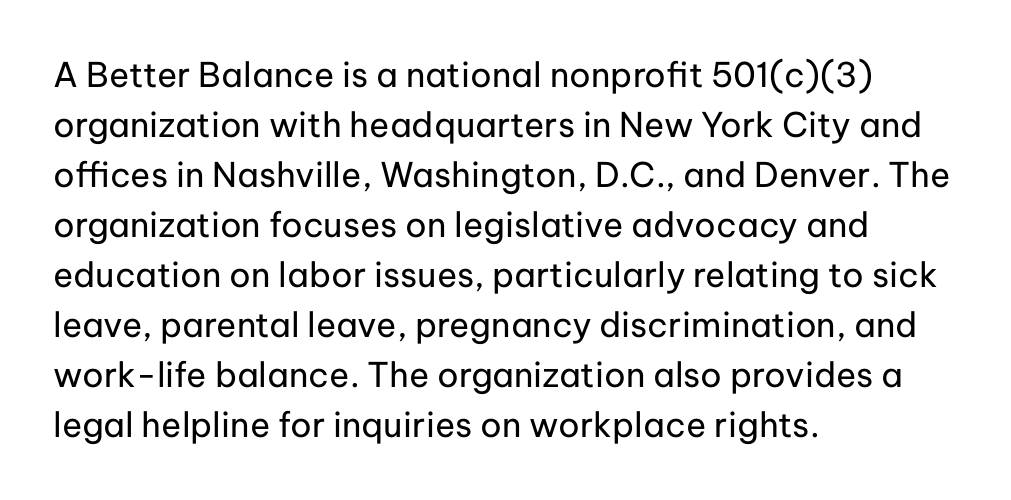
Nope, no serifs anywhere on these letters. Leading: standard. The string is rendered with underlining switched off. Here the designer chose a conventional face with non-uniform glyph widths. No extra ink here — the face is not bold. The letters sit at their default tracking, neither squeezed nor spread.
